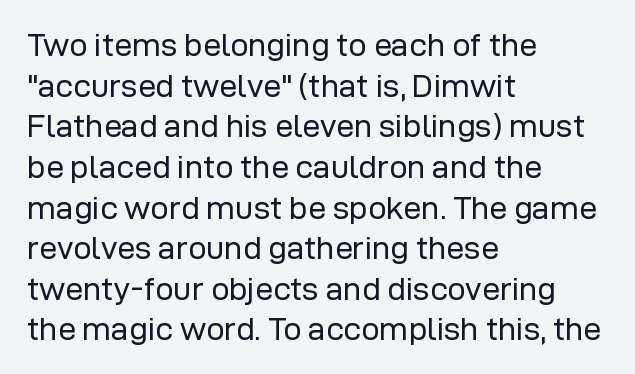
Q: Is the text bold? A: No.
Q: Is the text italic (slanted)? A: No, it is upright.
Q: Is the typeface a serif or a sans-serif typeface? A: Sans-serif.
Q: Is the text underlined? A: No.
Q: How is the paragraph aligned? A: Left-aligned.
Q: Is the spacing between letters normal or unusually wide? A: Normal.
Q: Is the spacing between lines tight, normal or loose? A: Normal.
Q: Width (condensed, normal, or wide)? A: Normal.
Q: Stroke contrast? A: Low.
Q: x-height? A: Medium.
Q: Monospaced? A: No.
